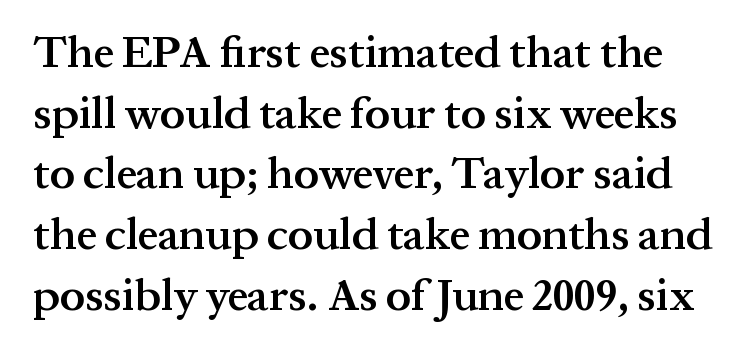
{"serif": "yes", "italic": "no", "bold": "semi", "weight": "semibold", "width": "normal", "stroke_contrast": "medium", "x_height": "medium", "monospaced": "no", "underline": "no", "line_spacing": "normal", "line_spacing_ratio": 1.35, "letter_spacing": "normal", "letter_spacing_em": 0.0, "glyph_px": 45}
